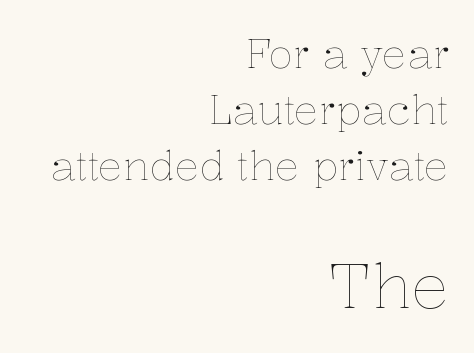
The image shows 62 px thin type, upright; set right-aligned, normal line spacing (1.37x), normal letter spacing, not underlined; the second (bottom) block is 1.51x larger; low stroke contrast and a medium x-height.
